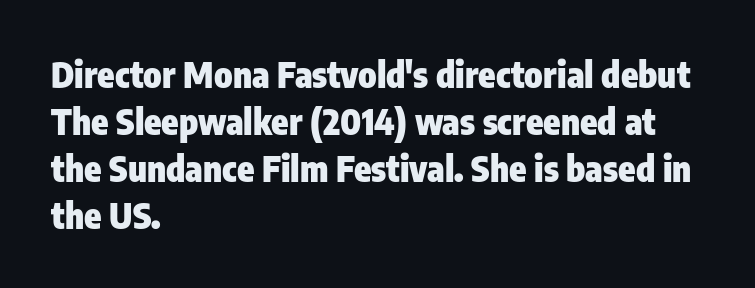
Q: Is the text bold? A: Yes.
Q: Is the text italic (slanted)? A: No, it is upright.
Q: Is the typeface a serif or a sans-serif typeface? A: Sans-serif.
Q: Is the text underlined? A: No.
Q: How is the paragraph aligned? A: Left-aligned.
Q: Is the spacing between letters normal or unusually wide? A: Normal.
Q: Is the spacing between lines tight, normal or loose? A: Normal.
Q: Width (condensed, normal, or wide)? A: Condensed.
Q: Stroke contrast? A: Low.
Q: x-height? A: Medium.
Q: Monospaced? A: No.
